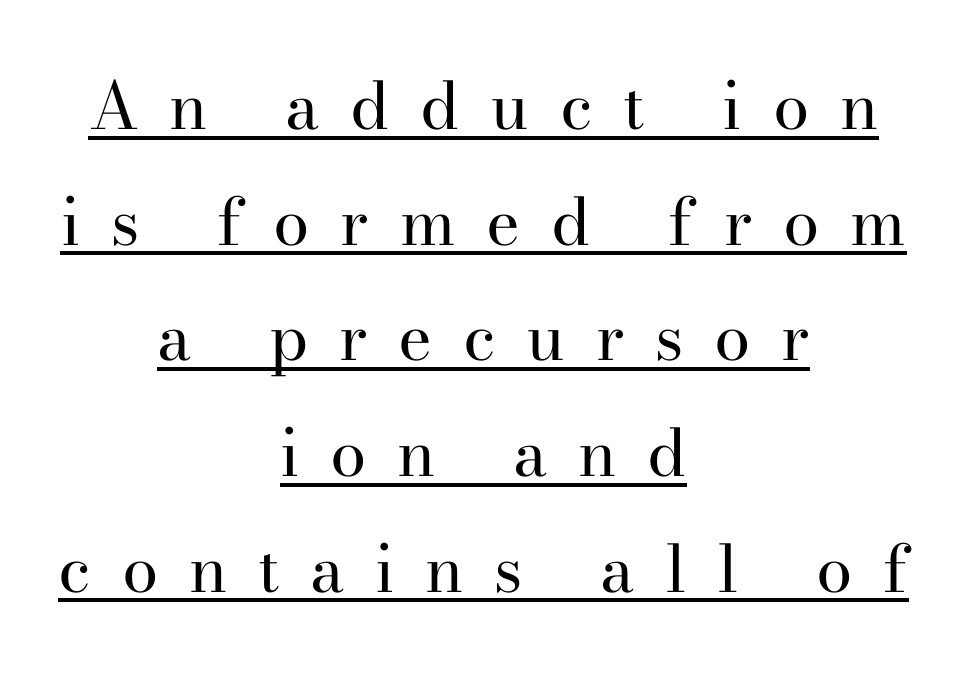
{"serif": "yes", "italic": "no", "bold": "no", "weight": "regular", "width": "normal", "stroke_contrast": "high", "x_height": "small", "monospaced": "no", "underline": "yes", "align": "center", "line_spacing_ratio": 1.78, "letter_spacing": "wide", "letter_spacing_em": 0.47, "glyph_px": 65}
